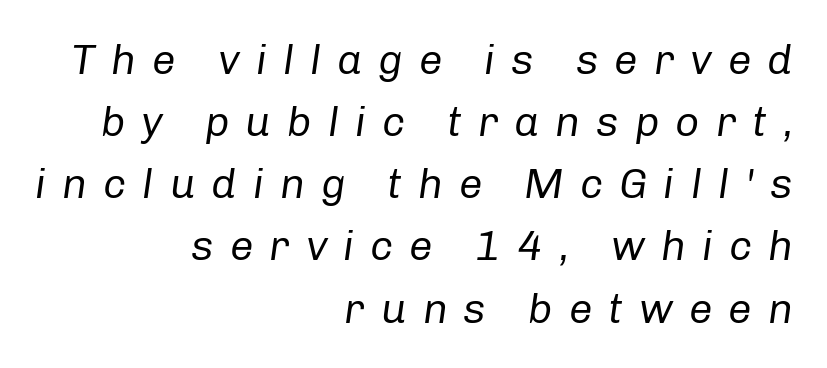
Character widths vary here, with narrow letters taking less room than wide ones. Compared with typical paragraphs, the rows here are spaced about the same. Letter spacing: wide. Does the lettering tilt? It does — this is italic. Unmarked baselines from the first word to the last. The setting favours the right margin, as signatures and pull-quotes sometimes do.
